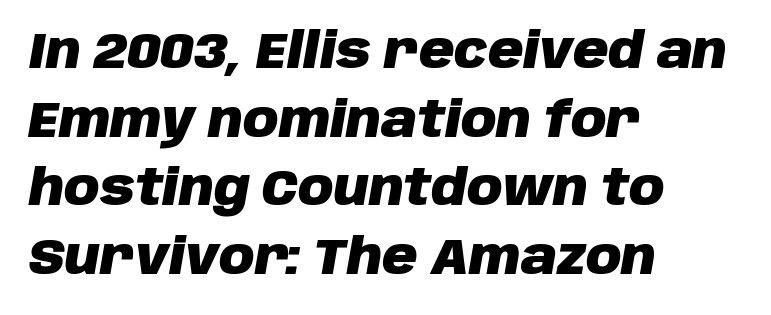
Q: Is the text bold? A: Yes.
Q: Is the text italic (slanted)? A: Yes, it leans right by about 10 degrees.
Q: Is the text underlined? A: No.
Q: How is the paragraph aligned? A: Left-aligned.
Q: Is the spacing between letters normal or unusually wide? A: Normal.
Q: Is the spacing between lines tight, normal or loose? A: Normal.
Q: Width (condensed, normal, or wide)? A: Normal.
Q: Stroke contrast? A: Low.
Q: x-height? A: Large.
Q: Monospaced? A: No.
